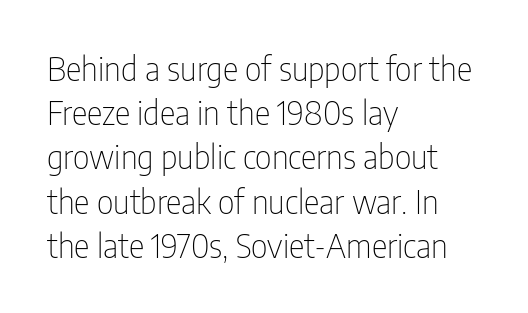
Q: Is the text bold? A: No.
Q: Is the text italic (slanted)? A: No, it is upright.
Q: Is the typeface a serif or a sans-serif typeface? A: Sans-serif.
Q: Is the text underlined? A: No.
Q: How is the paragraph aligned? A: Left-aligned.
Q: Is the spacing between letters normal or unusually wide? A: Normal.
Q: Is the spacing between lines tight, normal or loose? A: Normal.
Q: Width (condensed, normal, or wide)? A: Condensed.
Q: Stroke contrast? A: Low.
Q: x-height? A: Medium.
Q: Monospaced? A: No.
